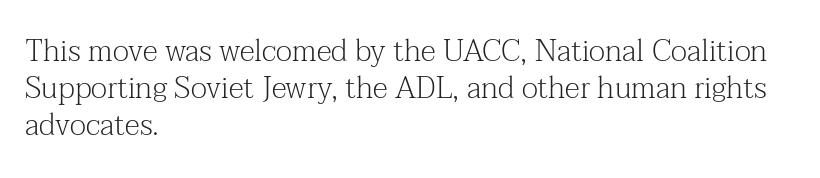
{"serif": "yes", "italic": "no", "bold": "no", "weight": "light", "width": "normal", "stroke_contrast": "medium", "x_height": "medium", "monospaced": "no", "underline": "no", "align": "left", "line_spacing_ratio": 1.24, "letter_spacing": "normal", "letter_spacing_em": 0.0, "glyph_px": 30}
